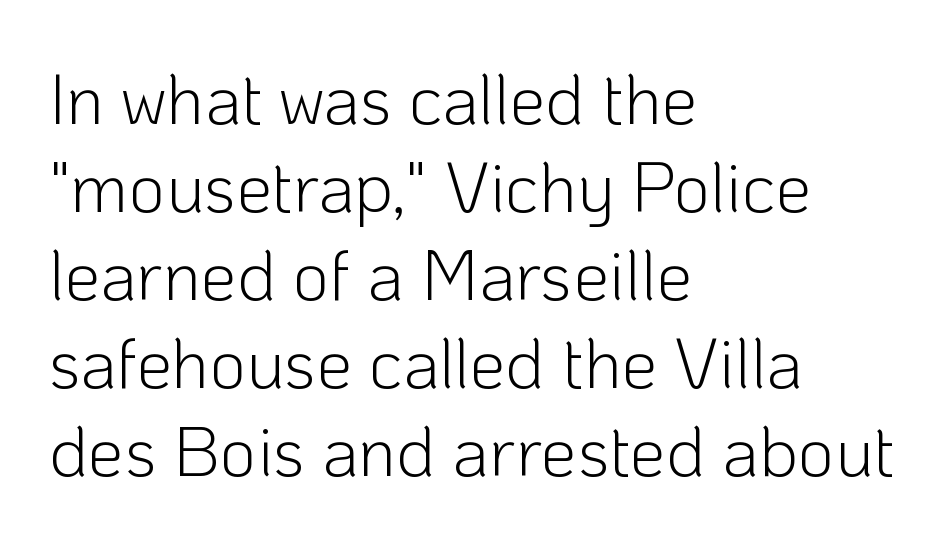
Is this a fixed-width face? No — the glyphs have proportional, varying widths. The typesetting does not lean heavy: it is not bold. Where is the straight margin? On the left. The rendering shows plain stroke endings on the letterforms — a sans-serif design. Spacing between characters is what you'd get straight out of the box. The font's upright variant was chosen for this text.
